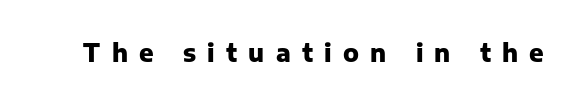
{"italic": "no", "bold": "yes", "underline": "no", "letter_spacing": "wide", "letter_spacing_em": 0.47, "glyph_px": 24}
